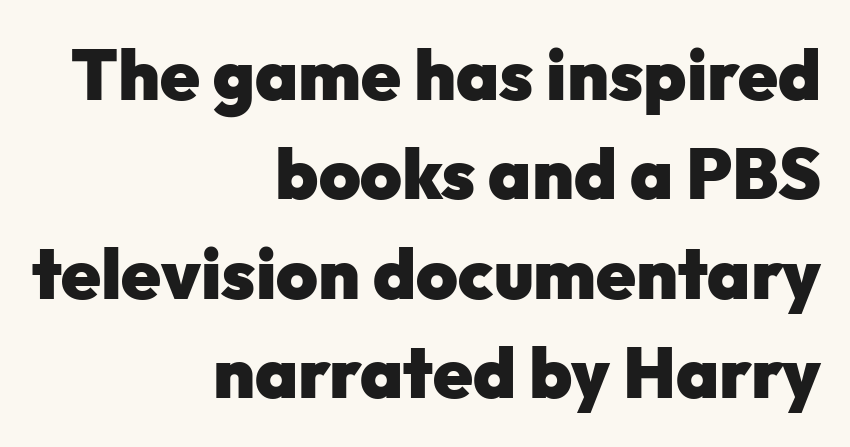
Q: Is the text bold? A: Yes.
Q: Is the text italic (slanted)? A: No, it is upright.
Q: Is the typeface a serif or a sans-serif typeface? A: Sans-serif.
Q: Is the text underlined? A: No.
Q: How is the paragraph aligned? A: Right-aligned.
Q: Is the spacing between letters normal or unusually wide? A: Normal.
Q: Is the spacing between lines tight, normal or loose? A: Normal.
Q: Width (condensed, normal, or wide)? A: Normal.
Q: Stroke contrast? A: Low.
Q: x-height? A: Medium.
Q: Monospaced? A: No.
